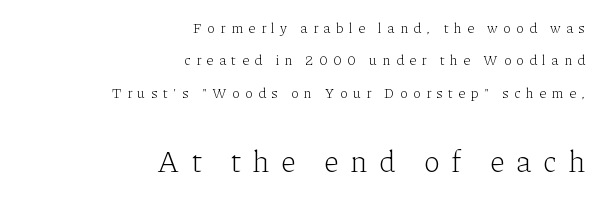
Q: Is the text bold? A: No.
Q: Is the text italic (slanted)? A: No, it is upright.
Q: Is the typeface a serif or a sans-serif typeface? A: Serif.
Q: Is the text underlined? A: No.
Q: How is the paragraph aligned? A: Right-aligned.
Q: Is the spacing between letters normal or unusually wide? A: Unusually wide.
Q: Is the spacing between lines tight, normal or loose? A: Loose.
Q: Which block of text is set in a larger size, the first (top) or the second (bottom)? A: The second (bottom) one.
Q: Width (condensed, normal, or wide)? A: Normal.
Q: Stroke contrast? A: Low.
Q: x-height? A: Medium.
Q: Monospaced? A: No.
